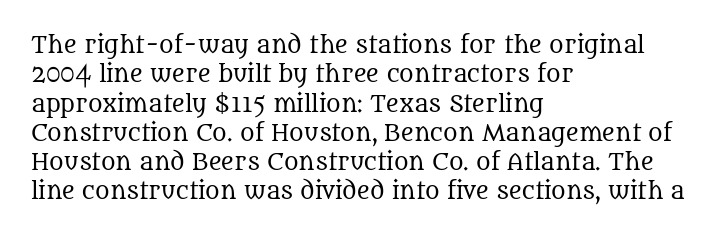
The image shows 22 px text type, upright; set left-aligned, normal line spacing (1.33x), normal letter spacing, not underlined.
